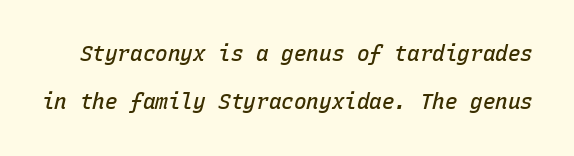
{"italic": "yes", "lean": "right", "slant_degrees": 15, "bold": "semi", "underline": "no", "line_spacing": "loose", "line_spacing_ratio": 2.28, "letter_spacing": "normal", "letter_spacing_em": 0.0, "glyph_px": 21}
